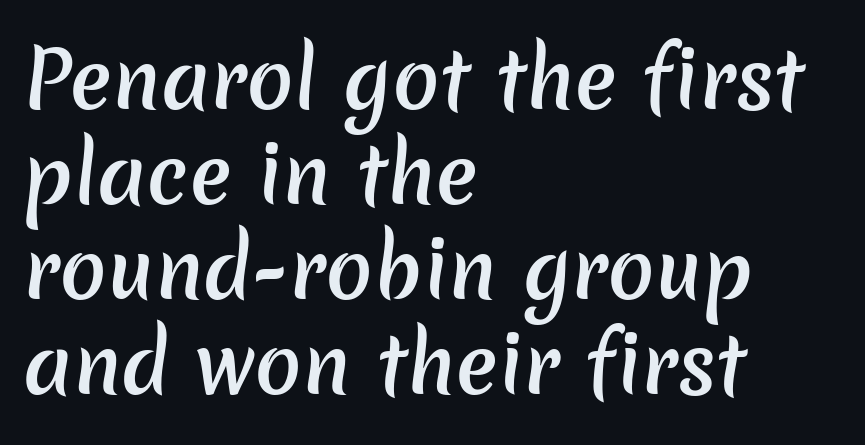
Between one letter and the next there's only the usual sliver of space. Compared with an ordinary text face, these strokes are moderately heavier — a semibold. The paragraph shown leans on its left margin. The face used here is proportionally spaced, like ordinary book or web type. The gap between lines stays unmarked.
